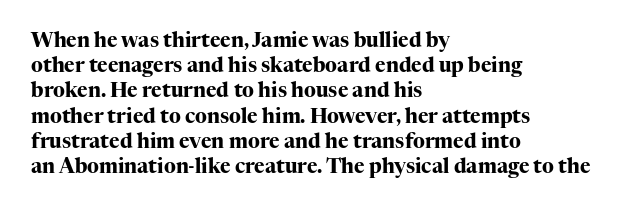
Q: Is the text bold? A: Yes.
Q: Is the text italic (slanted)? A: No, it is upright.
Q: Is the text underlined? A: No.
Q: How is the paragraph aligned? A: Left-aligned.
Q: Is the spacing between letters normal or unusually wide? A: Normal.
Q: Is the spacing between lines tight, normal or loose? A: Normal.
